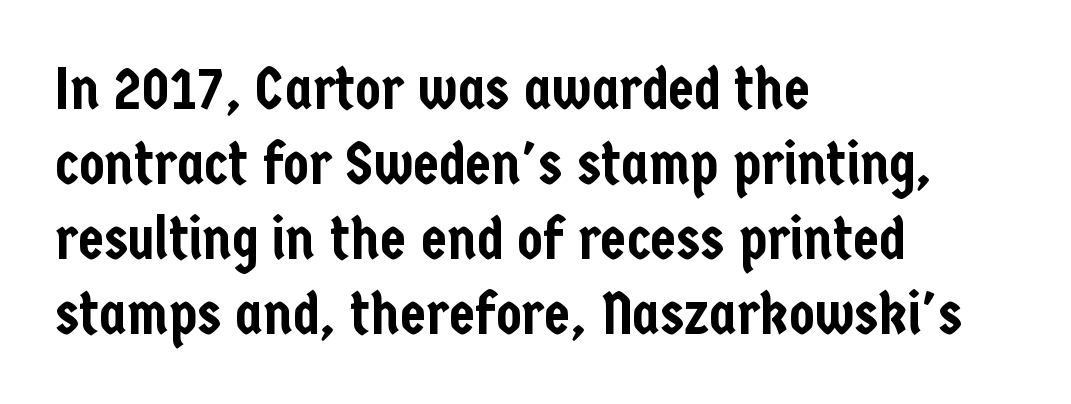
No extra tracking has been applied to these lines. Words float on clear page, feet unadorned. Is this a sans? Yes — the strokes have no serifs. When letters stand straight like this, we call the style roman or upright. The text block is weighted toward the left margin, trailing off unevenly rightward. You could not count columns in this text — the font is proportionally spaced.
